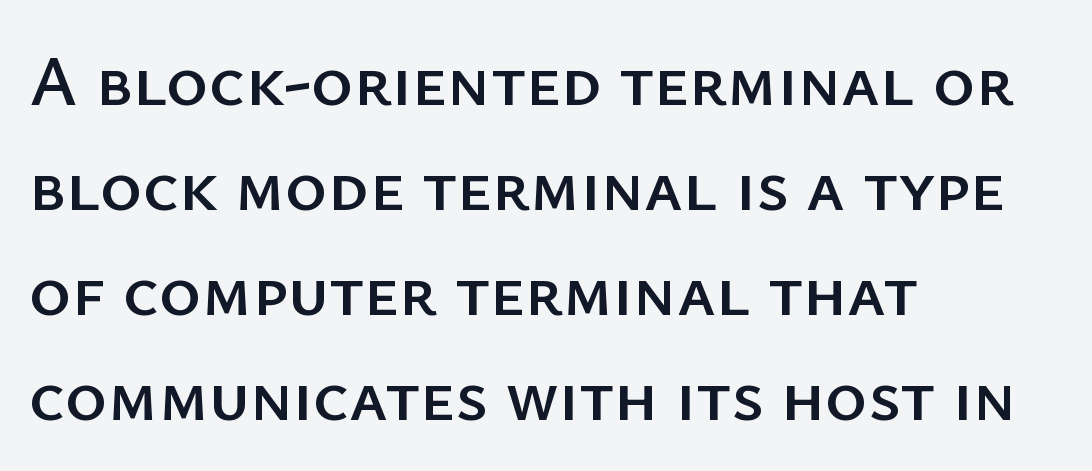
Posture: upright roman. In terms of letterspacing, this is plain default setting. The glyphs in this specimen are sans serif. Varying glyph widths throughout — classic text-font behaviour.
